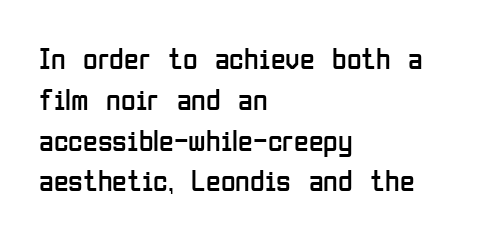
Q: Is the text bold? A: No.
Q: Is the text italic (slanted)? A: No, it is upright.
Q: Is the typeface a serif or a sans-serif typeface? A: Sans-serif.
Q: Is the text underlined? A: No.
Q: How is the paragraph aligned? A: Left-aligned.
Q: Is the spacing between letters normal or unusually wide? A: Normal.
Q: Is the spacing between lines tight, normal or loose? A: Normal.
Q: Width (condensed, normal, or wide)? A: Condensed.
Q: Stroke contrast? A: Low.
Q: x-height? A: Medium.
Q: Monospaced? A: No.
